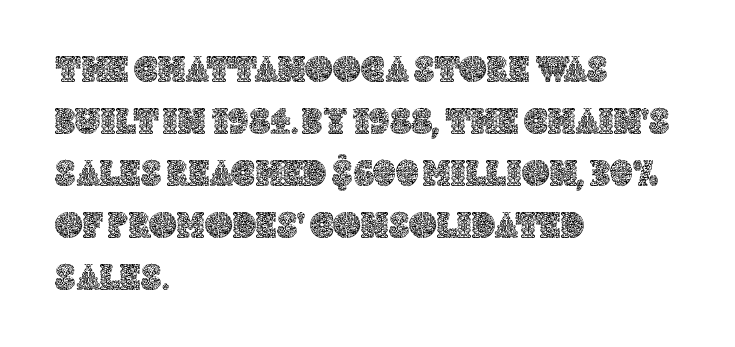
{"italic": "no", "width": "normal", "x_height": "large", "monospaced": "no", "underline": "no", "align": "left", "line_spacing": "normal", "line_spacing_ratio": 1.37, "letter_spacing": "normal", "letter_spacing_em": 0.0, "glyph_px": 38}
